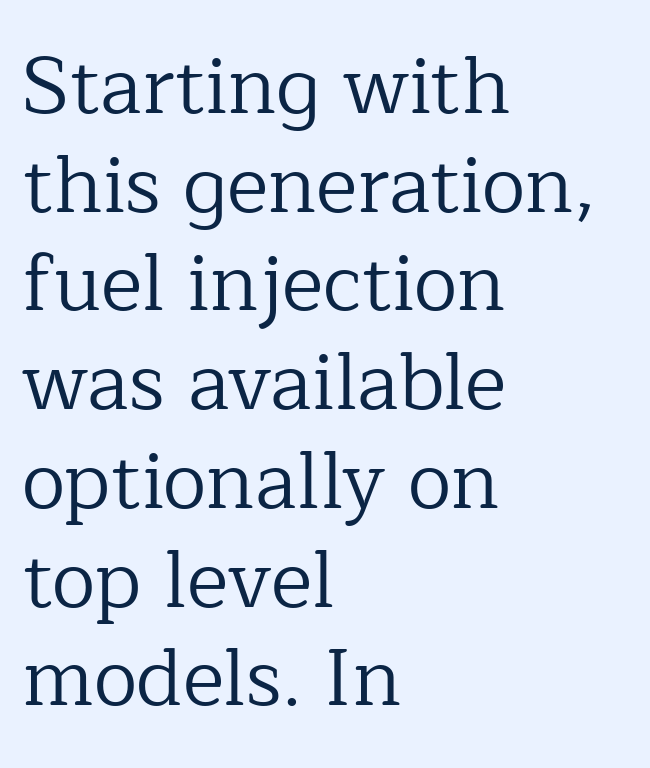
Q: Is the text bold? A: No.
Q: Is the text italic (slanted)? A: No, it is upright.
Q: Is the typeface a serif or a sans-serif typeface? A: Serif.
Q: Is the text underlined? A: No.
Q: How is the paragraph aligned? A: Left-aligned.
Q: Is the spacing between letters normal or unusually wide? A: Normal.
Q: Is the spacing between lines tight, normal or loose? A: Normal.
Q: Width (condensed, normal, or wide)? A: Normal.
Q: Stroke contrast? A: Low.
Q: x-height? A: Medium.
Q: Monospaced? A: No.
